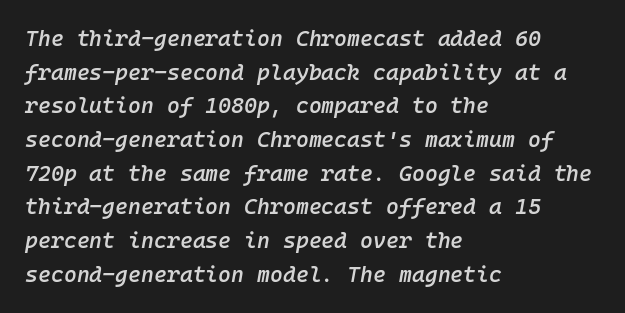
Q: Is the text bold? A: Semi-bold.
Q: Is the text italic (slanted)? A: Yes, it leans right by about 10 degrees.
Q: Is the text underlined? A: No.
Q: How is the paragraph aligned? A: Left-aligned.
Q: Is the spacing between letters normal or unusually wide? A: Normal.
Q: Is the spacing between lines tight, normal or loose? A: Normal.
